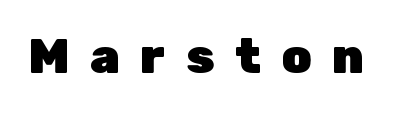
Q: Is the text bold? A: Yes.
Q: Is the text italic (slanted)? A: No, it is upright.
Q: Is the typeface a serif or a sans-serif typeface? A: Sans-serif.
Q: Is the text underlined? A: No.
Q: Is the spacing between letters normal or unusually wide? A: Unusually wide.
Q: Width (condensed, normal, or wide)? A: Normal.
Q: Stroke contrast? A: Low.
Q: x-height? A: Medium.
Q: Monospaced? A: No.
